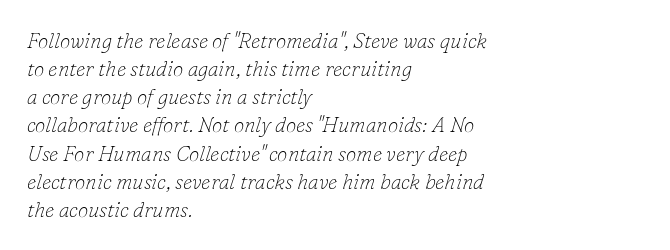
Q: Is the text bold? A: No.
Q: Is the text italic (slanted)? A: Yes, it leans right by about 16 degrees.
Q: Is the text underlined? A: No.
Q: How is the paragraph aligned? A: Left-aligned.
Q: Is the spacing between letters normal or unusually wide? A: Normal.
Q: Is the spacing between lines tight, normal or loose? A: Normal.
